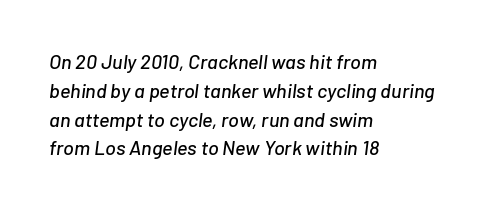
The image shows 20 px text type, italic (leaning right); set left-aligned, normal line spacing (1.44x), normal letter spacing, not underlined.
